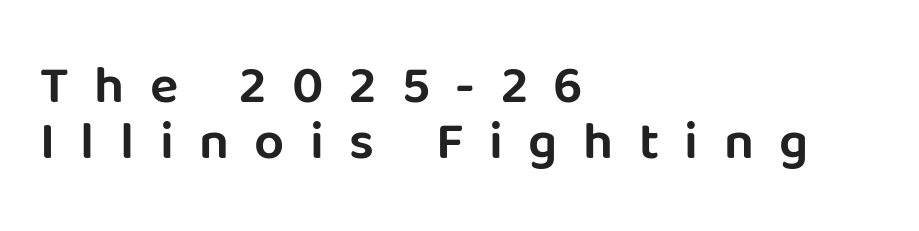
Q: Is the text italic (slanted)? A: No, it is upright.
Q: Is the typeface a serif or a sans-serif typeface? A: Sans-serif.
Q: Is the text underlined? A: No.
Q: How is the paragraph aligned? A: Left-aligned.
Q: Is the spacing between letters normal or unusually wide? A: Unusually wide.
Q: Is the spacing between lines tight, normal or loose? A: Tight.
Q: Width (condensed, normal, or wide)? A: Normal.
Q: Stroke contrast? A: Low.
Q: x-height? A: Large.
Q: Monospaced? A: No.
